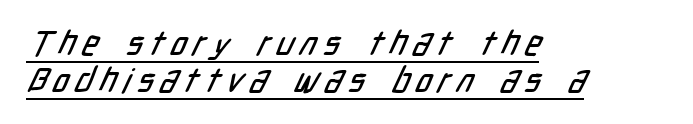
{"serif": "no", "width": "condensed", "stroke_contrast": "low", "x_height": "medium", "monospaced": "no", "underline": "yes", "align": "left", "line_spacing": "tight", "line_spacing_ratio": 1.08, "glyph_px": 34}
